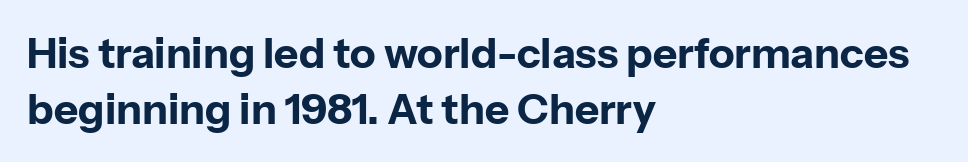
The gaps between neighbouring characters are ordinary and unremarkable. Short and long lines alike share a common starting point at left. Letterform terminals end flat and unadorned throughout the passage. Decoration check: the copy has no underline. Upright lettering throughout.
